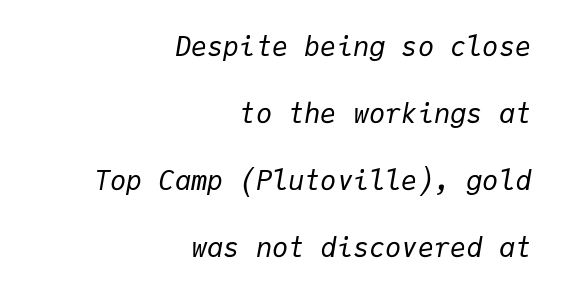
The image shows 27 px text type, italic (leaning right); set right-aligned, loose line spacing (2.48x), normal letter spacing, not underlined.
